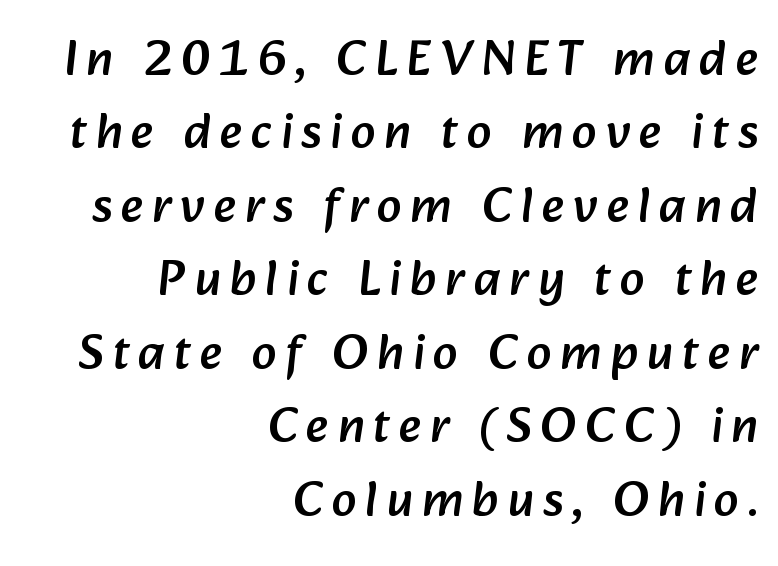
{"serif": "no", "width": "normal", "stroke_contrast": "low", "x_height": "medium", "monospaced": "no", "underline": "no", "align": "right", "line_spacing": "normal", "line_spacing_ratio": 1.47, "glyph_px": 50}
